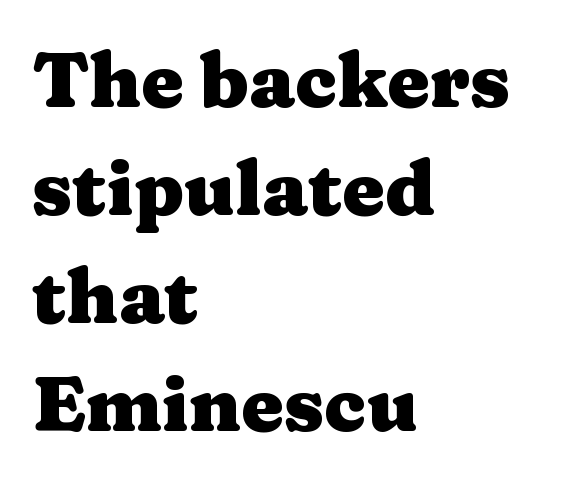
The image shows 76 px heavy, wide serif type, upright; set left-aligned, normal line spacing (1.42x), normal letter spacing, not underlined; medium stroke contrast and a medium x-height.
